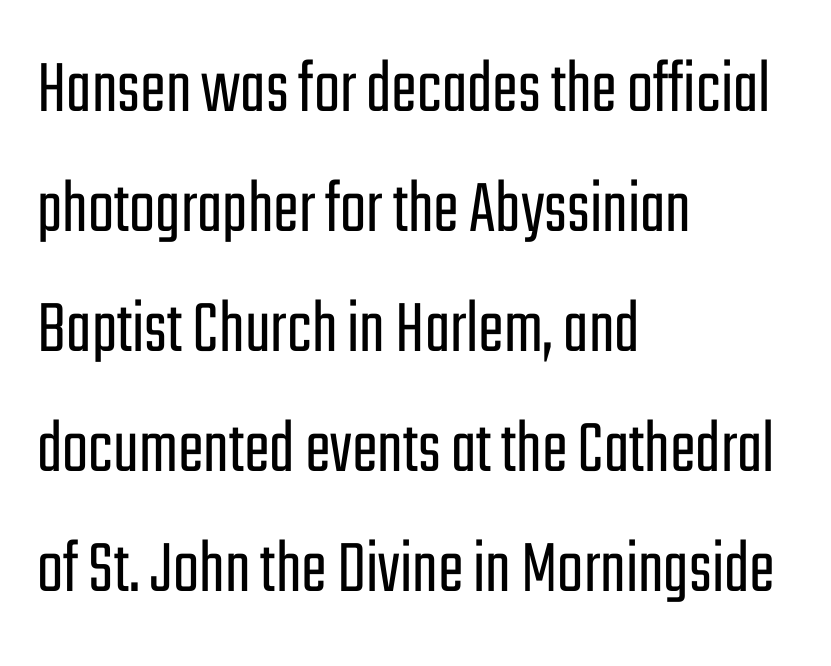
Q: Is the text bold? A: No.
Q: Is the text italic (slanted)? A: No, it is upright.
Q: Is the typeface a serif or a sans-serif typeface? A: Sans-serif.
Q: Is the text underlined? A: No.
Q: How is the paragraph aligned? A: Left-aligned.
Q: Is the spacing between letters normal or unusually wide? A: Normal.
Q: Is the spacing between lines tight, normal or loose? A: Normal.
Q: Width (condensed, normal, or wide)? A: Condensed.
Q: Stroke contrast? A: Low.
Q: x-height? A: Medium.
Q: Monospaced? A: No.
